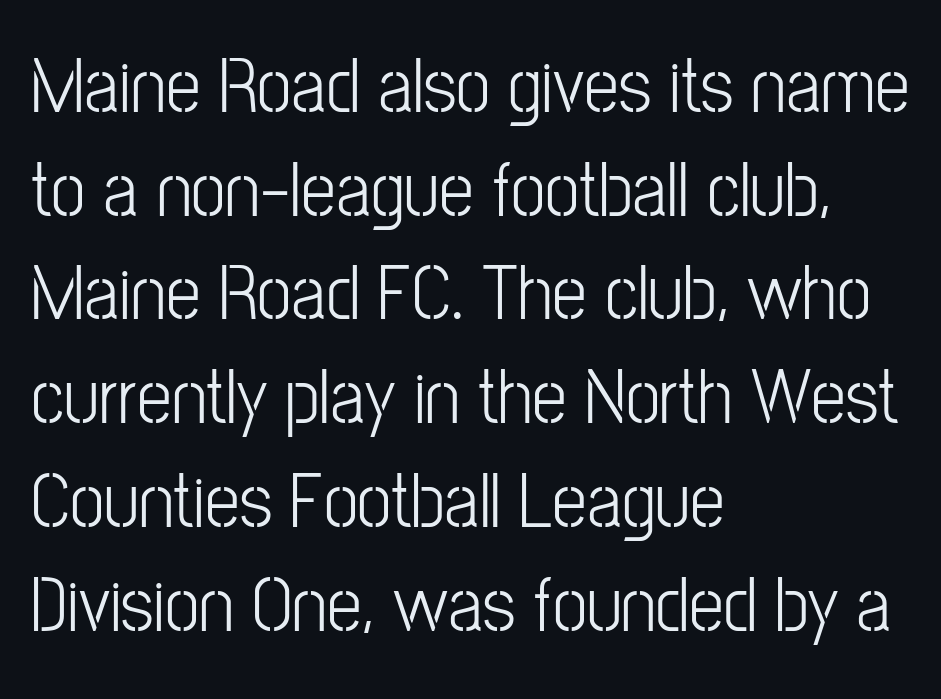
The image shows 78 px light, condensed sans-serif type, upright; set left-aligned, normal line spacing (1.33x), normal letter spacing, not underlined; low stroke contrast and a medium x-height.
